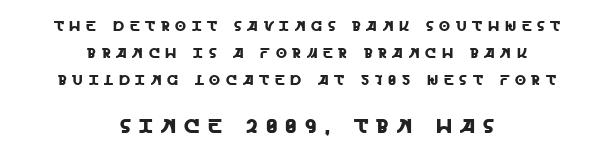
{"italic": "no", "underline": "no", "align": "center", "line_spacing": "loose", "line_spacing_ratio": 1.94, "letter_spacing": "wide", "letter_spacing_em": 0.41, "larger_block": "second", "size_ratio": 1.43, "glyph_px": 20}
